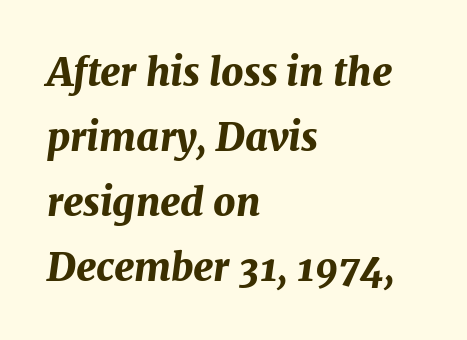
Characters follow at the spacing the type designer built in. The whole block is typeset with a tilt. Summary of weight: heavy, a full bold. Glance below the letters and you will spot only blank space. This sample has the flowing, uneven cadence of proportional lettering.
